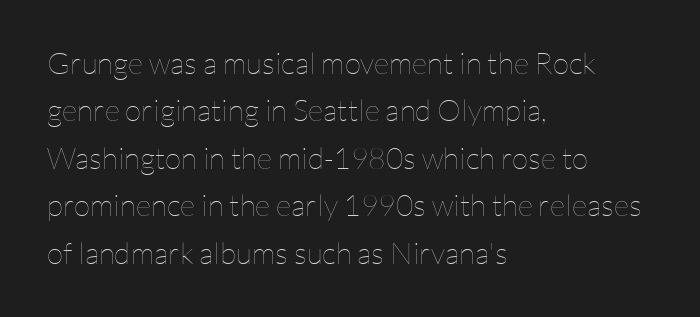
Q: Is the text bold? A: No.
Q: Is the text italic (slanted)? A: No, it is upright.
Q: Is the text underlined? A: No.
Q: How is the paragraph aligned? A: Left-aligned.
Q: Is the spacing between letters normal or unusually wide? A: Normal.
Q: Is the spacing between lines tight, normal or loose? A: Normal.
Q: Width (condensed, normal, or wide)? A: Normal.
Q: Stroke contrast? A: Low.
Q: x-height? A: Medium.
Q: Monospaced? A: No.
